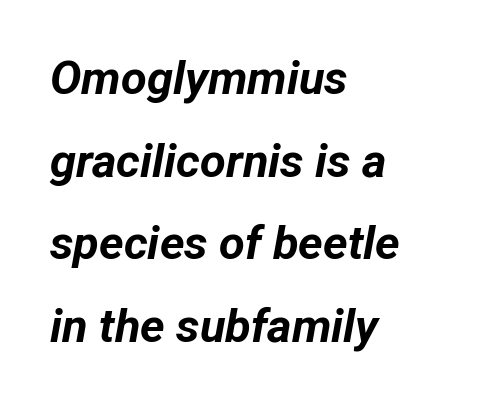
You could not count columns in this text — the font is proportionally spaced. The axis of the letterforms is tilted away from vertical. Check under the words: just untouched page. Summary of weight: heavy, a full bold.
